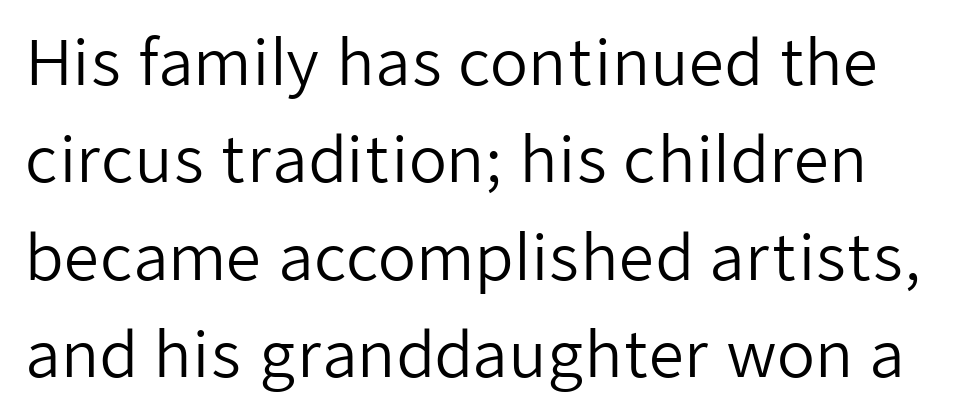
The passage shown is typeset with a sans-serif family. Line spacing here is normal. The typesetting does not lean heavy: it is not bold. Is there any slant? The stems are plumb.
